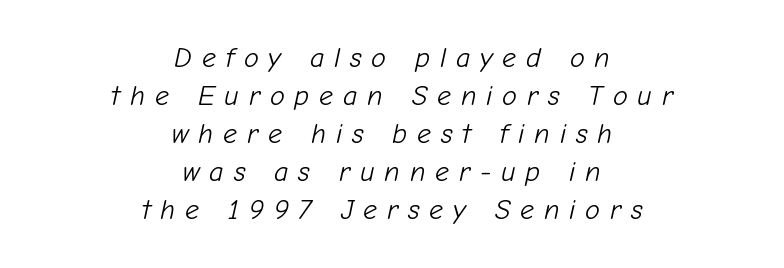
The image shows 28 px light type, italic (leaning right); set centered, normal line spacing (1.36x), unusually wide letter spacing (+0.35 em), not underlined; low stroke contrast and a medium x-height.
